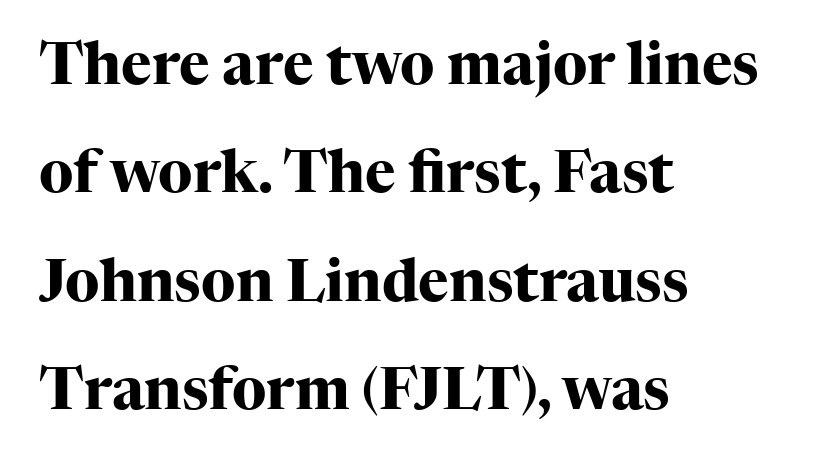
The image shows 58 px heavy serif type, upright; set left-aligned, line spacing 1.87x, normal letter spacing, not underlined; high stroke contrast and a medium x-height.
